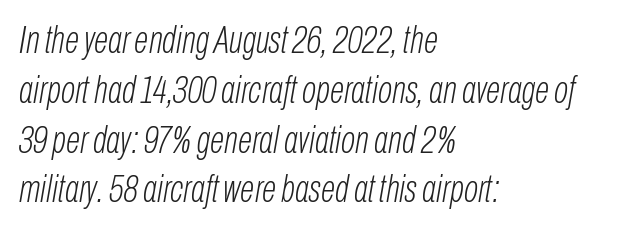
The image shows 38 px light, condensed type, italic (leaning right); set left-aligned, normal line spacing (1.31x), normal letter spacing, not underlined; low stroke contrast and a medium x-height.
